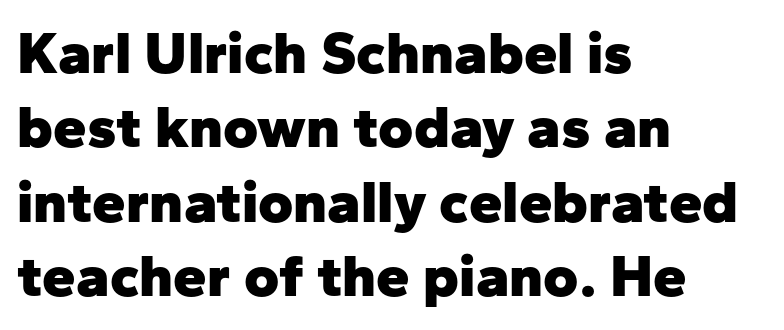
Q: Is the text bold? A: Yes.
Q: Is the text italic (slanted)? A: No, it is upright.
Q: Is the typeface a serif or a sans-serif typeface? A: Sans-serif.
Q: Is the text underlined? A: No.
Q: How is the paragraph aligned? A: Left-aligned.
Q: Is the spacing between letters normal or unusually wide? A: Normal.
Q: Width (condensed, normal, or wide)? A: Normal.
Q: Stroke contrast? A: Low.
Q: x-height? A: Medium.
Q: Monospaced? A: No.
